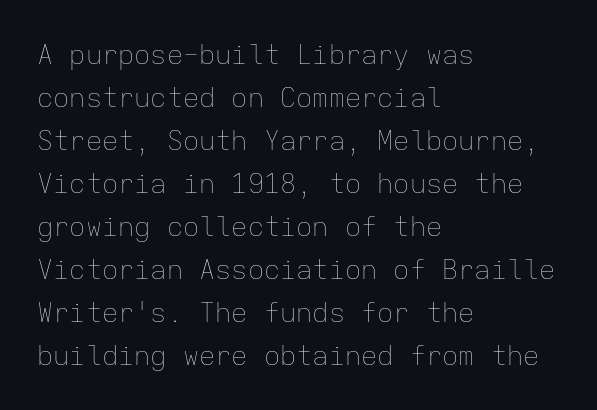
{"italic": "no", "bold": "no", "underline": "no", "align": "left", "line_spacing": "normal", "line_spacing_ratio": 1.59, "letter_spacing": "normal", "letter_spacing_em": 0.0, "glyph_px": 27}
